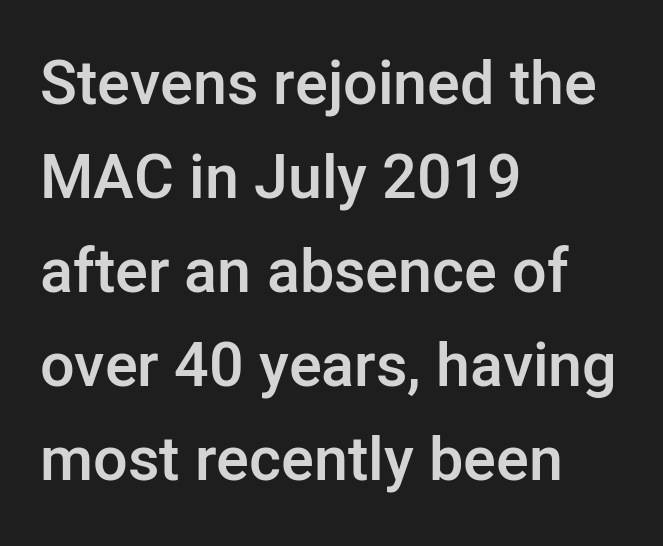
Q: Is the text bold? A: Semi-bold.
Q: Is the text italic (slanted)? A: No, it is upright.
Q: Is the typeface a serif or a sans-serif typeface? A: Sans-serif.
Q: Is the text underlined? A: No.
Q: How is the paragraph aligned? A: Left-aligned.
Q: Is the spacing between letters normal or unusually wide? A: Normal.
Q: Is the spacing between lines tight, normal or loose? A: Normal.
Q: Width (condensed, normal, or wide)? A: Normal.
Q: Stroke contrast? A: Low.
Q: x-height? A: Medium.
Q: Monospaced? A: No.
